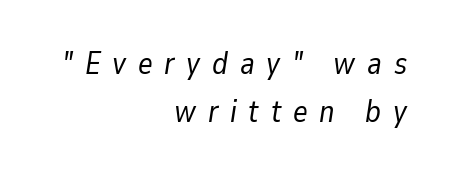
{"italic": "yes", "lean": "right", "slant_degrees": 9, "bold": "no", "weight": "regular", "width": "normal", "stroke_contrast": "low", "x_height": "medium", "monospaced": "no", "underline": "no", "align": "right", "line_spacing": "normal", "line_spacing_ratio": 1.55, "letter_spacing": "wide", "letter_spacing_em": 0.38, "glyph_px": 31}
